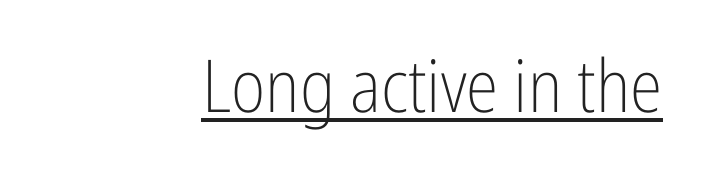
{"serif": "no", "italic": "no", "bold": "no", "weight": "light", "width": "condensed", "stroke_contrast": "low", "x_height": "medium", "monospaced": "no", "underline": "yes", "align": "right", "letter_spacing": "normal", "letter_spacing_em": 0.0, "glyph_px": 73}
